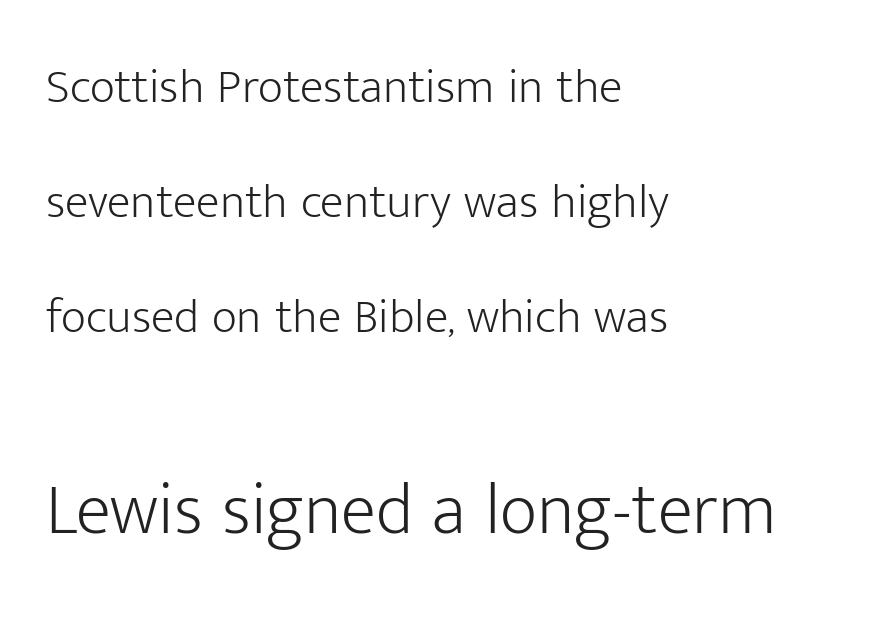
The image shows 73 px light sans-serif type, upright; set left-aligned, loose line spacing (2.35x), normal letter spacing, not underlined; the second (bottom) block is 1.49x larger; low stroke contrast and a medium x-height.
